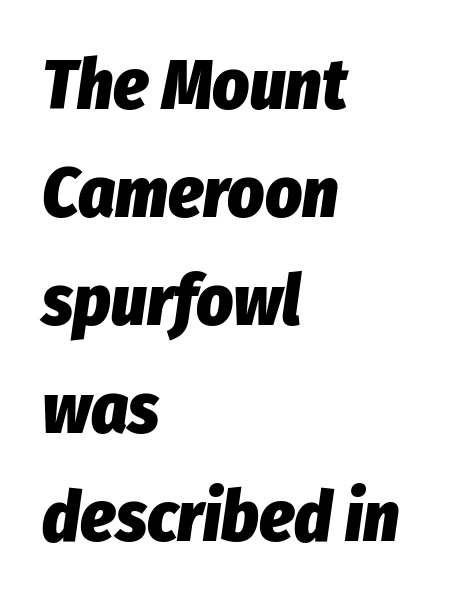
{"italic": "yes", "lean": "right", "slant_degrees": 8, "bold": "yes", "weight": "heavy", "width": "condensed", "stroke_contrast": "low", "x_height": "medium", "monospaced": "no", "underline": "no", "align": "left", "line_spacing": "normal", "line_spacing_ratio": 1.52, "letter_spacing": "normal", "letter_spacing_em": 0.0, "glyph_px": 71}
